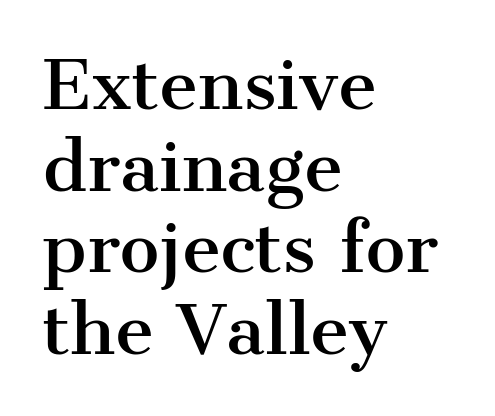
{"serif": "yes", "italic": "no", "width": "normal", "stroke_contrast": "medium", "x_height": "medium", "monospaced": "no", "underline": "no", "align": "left", "line_spacing_ratio": 1.22, "letter_spacing": "normal", "letter_spacing_em": 0.0, "glyph_px": 67}
